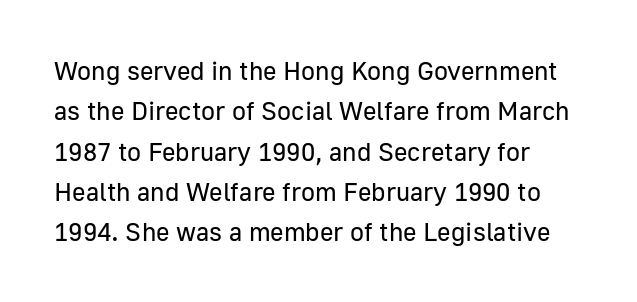
The image shows 26 px text type, upright; set normal line spacing (1.55x), normal letter spacing, not underlined.
